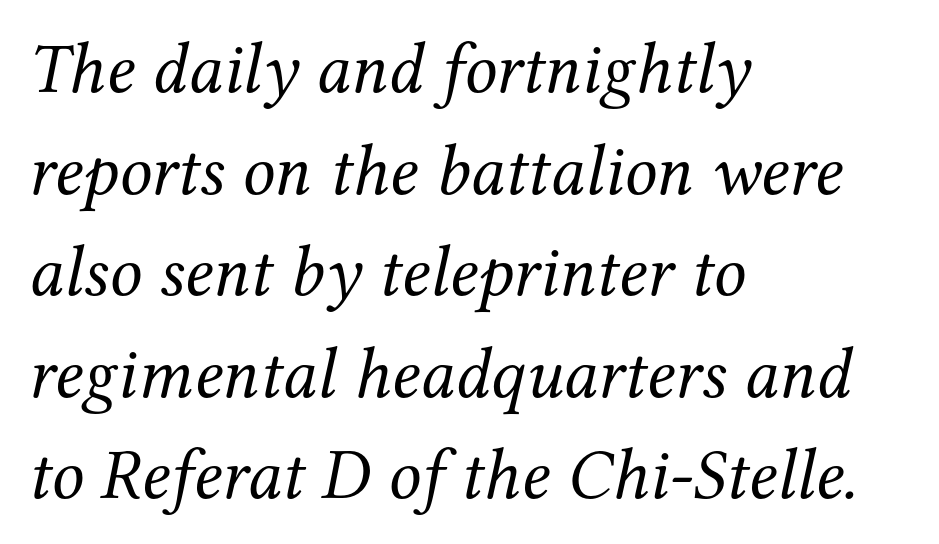
Stem width sits at or under what a default text font uses. Short note: letters normally spaced. Just letters on the line, the space beneath them empty. This sample keeps an unexceptional amount of space between lines.
